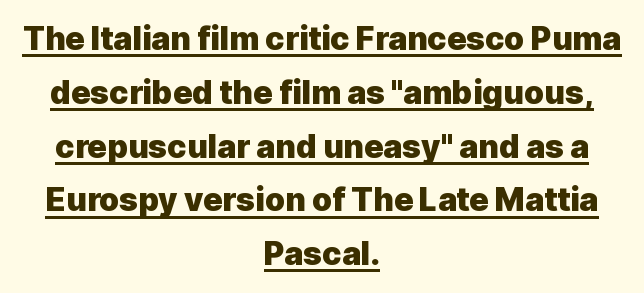
The image shows 32 px heavy sans-serif type, upright; set centered, normal line spacing (1.68x), normal letter spacing, underlined; a medium x-height.
